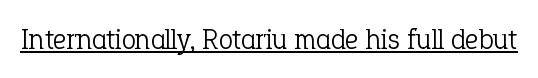
Q: Is the text bold? A: No.
Q: Is the text italic (slanted)? A: No, it is upright.
Q: Is the typeface a serif or a sans-serif typeface? A: Serif.
Q: Is the text underlined? A: Yes.
Q: Is the spacing between letters normal or unusually wide? A: Normal.
Q: Width (condensed, normal, or wide)? A: Normal.
Q: Stroke contrast? A: Low.
Q: x-height? A: Medium.
Q: Monospaced? A: No.
